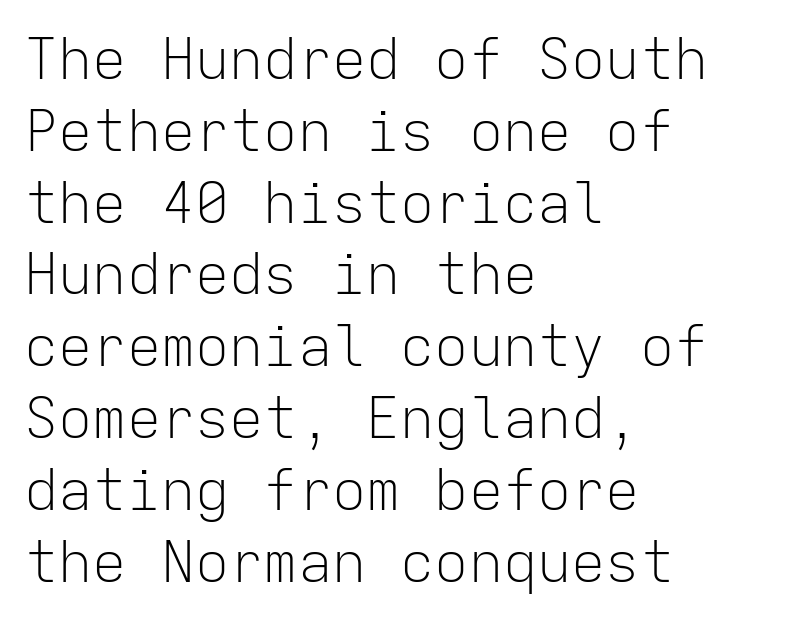
{"serif": "no", "italic": "no", "bold": "no", "weight": "light", "width": "normal", "stroke_contrast": "low", "x_height": "medium", "monospaced": "yes", "underline": "no", "align": "left", "line_spacing": "normal", "line_spacing_ratio": 1.26, "letter_spacing": "normal", "letter_spacing_em": 0.0, "glyph_px": 57}
